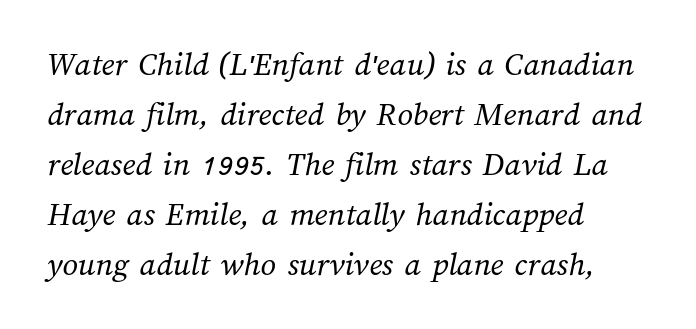
The image shows 34 px regular-weight type; set left-aligned, normal line spacing (1.47x), normal letter spacing, not underlined; medium stroke contrast and a medium x-height.
